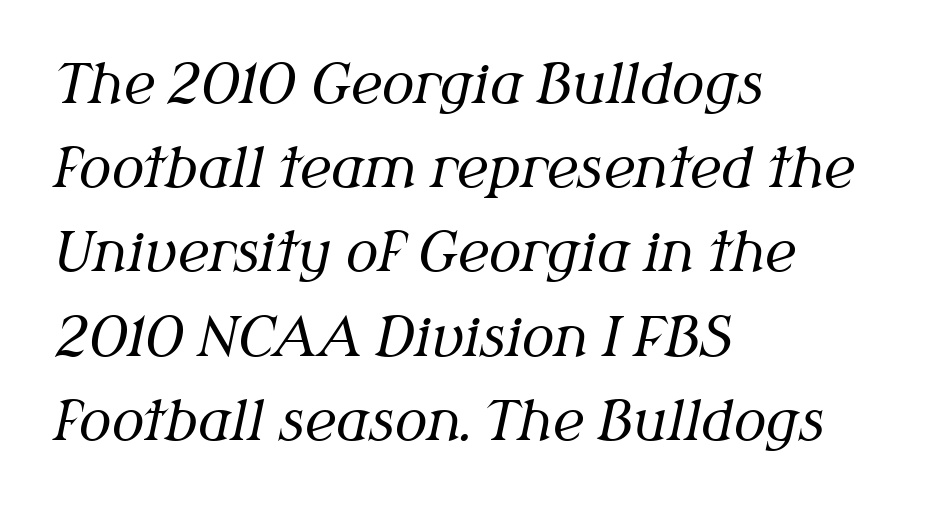
The image shows 54 px regular-weight serif type, italic (leaning right); set left-aligned, normal line spacing (1.56x), normal letter spacing, not underlined; medium stroke contrast and a medium x-height.
